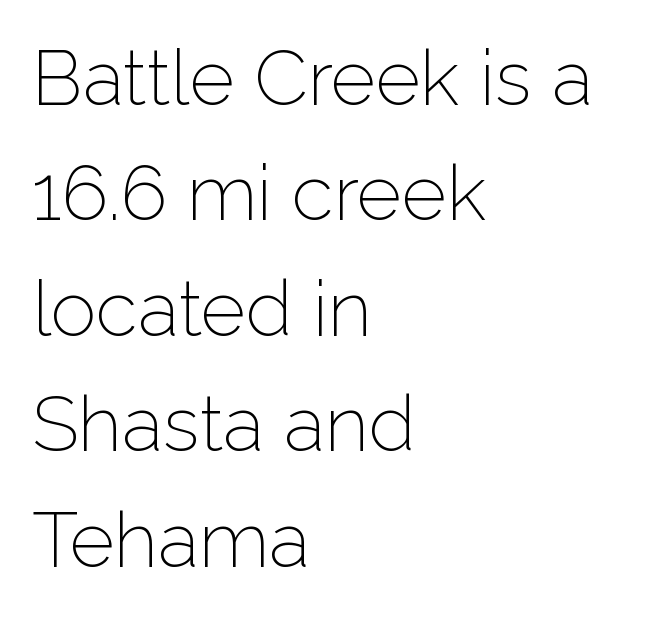
One-word summary of the alignment: left. The axis of the letterforms is exactly vertical. These lines are rendered in a variable-pitch font. The gaps between neighbouring characters are ordinary and unremarkable. The space directly below the letters is spotless.
